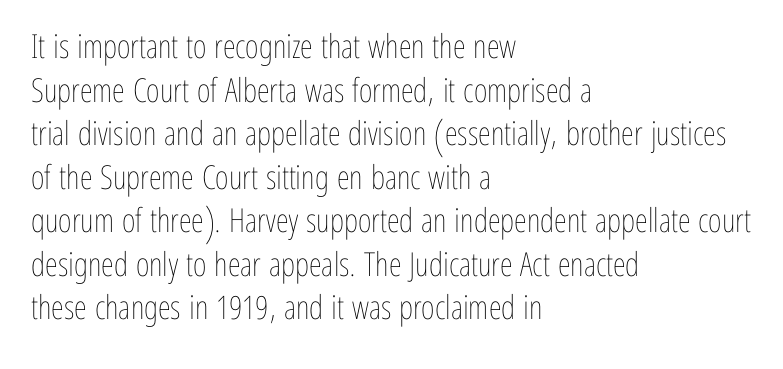
Q: Is the text bold? A: No.
Q: Is the text italic (slanted)? A: No, it is upright.
Q: Is the text underlined? A: No.
Q: How is the paragraph aligned? A: Left-aligned.
Q: Is the spacing between letters normal or unusually wide? A: Normal.
Q: Is the spacing between lines tight, normal or loose? A: Normal.
Q: Width (condensed, normal, or wide)? A: Condensed.
Q: Stroke contrast? A: Low.
Q: x-height? A: Medium.
Q: Monospaced? A: No.
